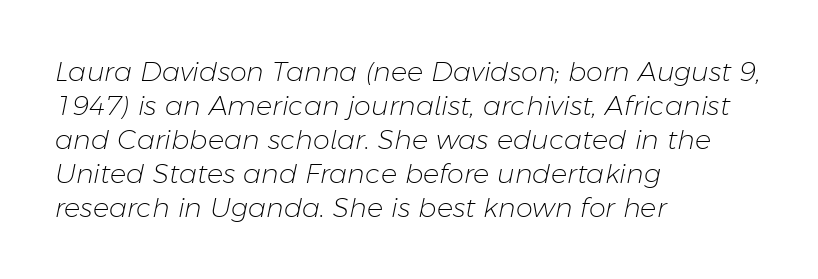
Q: Is the text bold? A: No.
Q: Is the text italic (slanted)? A: Yes, it leans right by about 11 degrees.
Q: Is the text underlined? A: No.
Q: How is the paragraph aligned? A: Left-aligned.
Q: Is the spacing between letters normal or unusually wide? A: Normal.
Q: Is the spacing between lines tight, normal or loose? A: Normal.
